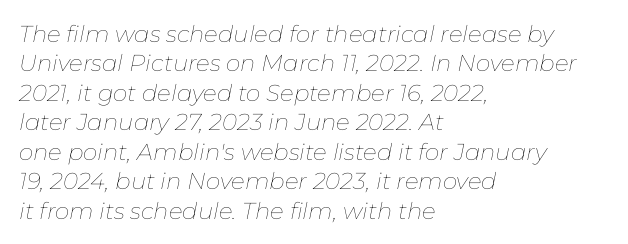
{"italic": "yes", "lean": "right", "slant_degrees": 11, "bold": "no", "underline": "no", "align": "left", "line_spacing": "normal", "line_spacing_ratio": 1.28, "letter_spacing": "normal", "letter_spacing_em": 0.0, "glyph_px": 23}
